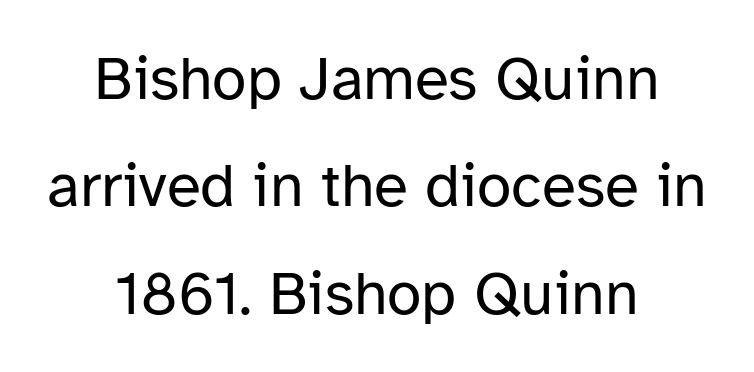
Underlining? Definitely not there. Is the letter spacing exaggerated? No — it looks like the ordinary default. The face used here is proportionally spaced, like ordinary book or web type. The characters display no serif detailing; their extremities are plain.
